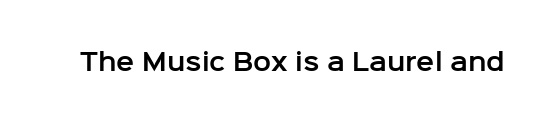
{"italic": "no", "underline": "no", "letter_spacing": "normal", "letter_spacing_em": 0.0, "glyph_px": 24}
